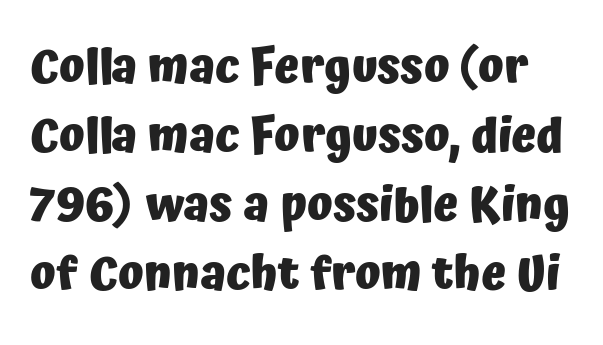
The space beneath each line is pristine and unruled. What's the leading like? Ordinary, nothing unusual. Think of a printed novel: that variable character pitch is what you see here. The letters sit at their default tracking, neither squeezed nor spread. Note: no serifs on the glyphs. The type sits square on the baseline with zero lean.
